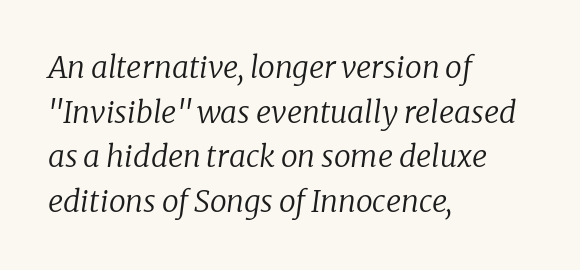
The cut favours lightness, reaching ordinary text weight at its darkest. A normal amount of white space separates one row of letters from the next. These lines are rendered in a variable-pitch font. Examine the stroke ends and you'll spot serifs.
